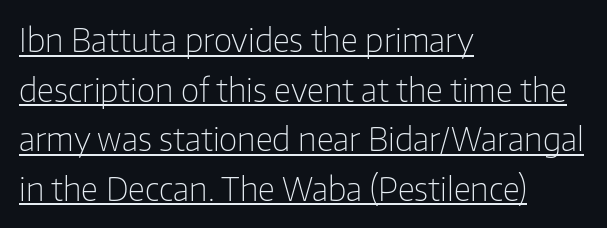
Q: Is the text bold? A: No.
Q: Is the text italic (slanted)? A: No, it is upright.
Q: Is the typeface a serif or a sans-serif typeface? A: Sans-serif.
Q: Is the text underlined? A: Yes.
Q: How is the paragraph aligned? A: Left-aligned.
Q: Is the spacing between letters normal or unusually wide? A: Normal.
Q: Is the spacing between lines tight, normal or loose? A: Normal.
Q: Width (condensed, normal, or wide)? A: Normal.
Q: Stroke contrast? A: Low.
Q: x-height? A: Medium.
Q: Monospaced? A: No.
